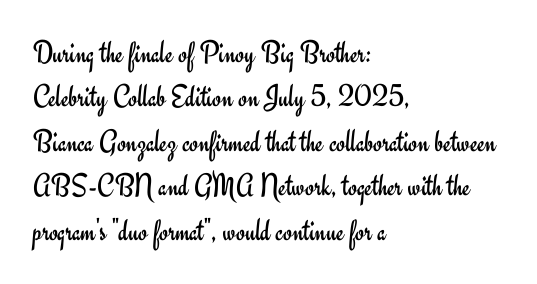
The image shows 32 px regular-weight sans-serif type; set left-aligned, normal line spacing (1.39x), normal letter spacing, not underlined; low stroke contrast and a small x-height.
